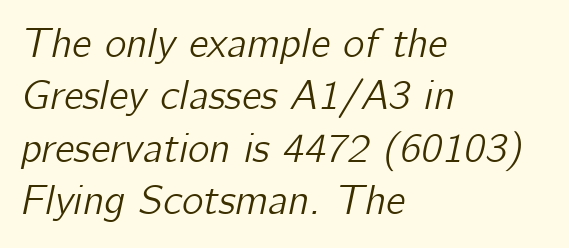
The image shows 41 px text type, italic (leaning right); set left-aligned, normal line spacing (1.28x), normal letter spacing, not underlined; low stroke contrast and a medium x-height.
